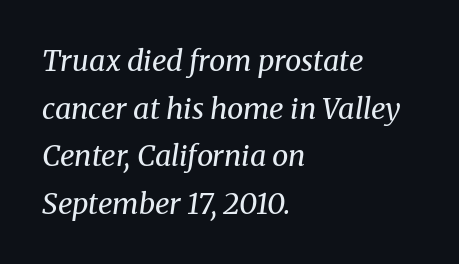
The image shows 29 px regular-weight serif type, italic (leaning right); set left-aligned, normal line spacing (1.64x), normal letter spacing, not underlined; medium stroke contrast and a medium x-height.
